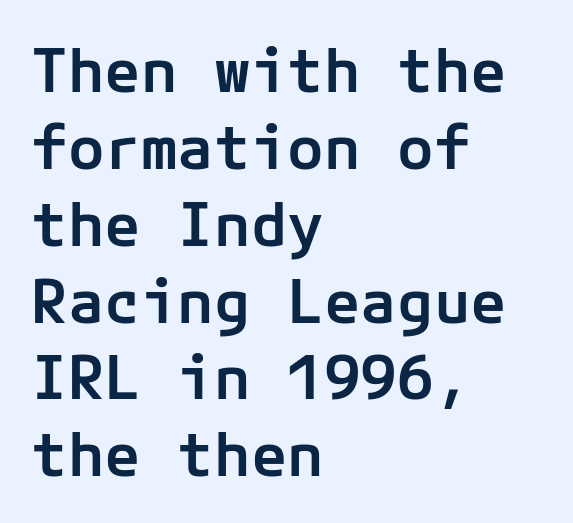
Q: Is the text bold? A: Semi-bold.
Q: Is the text italic (slanted)? A: No, it is upright.
Q: Is the typeface a serif or a sans-serif typeface? A: Sans-serif.
Q: Is the text underlined? A: No.
Q: How is the paragraph aligned? A: Left-aligned.
Q: Is the spacing between letters normal or unusually wide? A: Normal.
Q: Is the spacing between lines tight, normal or loose? A: Normal.
Q: Width (condensed, normal, or wide)? A: Normal.
Q: Stroke contrast? A: Low.
Q: x-height? A: Medium.
